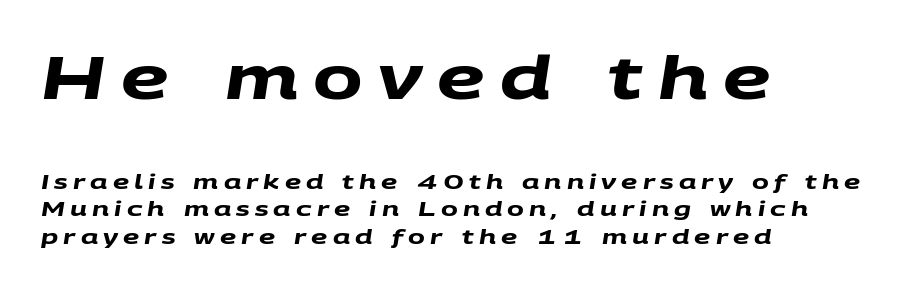
The image shows 59 px heavy, wide sans-serif type; set left-aligned, normal line spacing (1.37x), unusually wide letter spacing (+0.26 em), not underlined; the first (top) block is 2.95x larger; medium stroke contrast and a large x-height.
